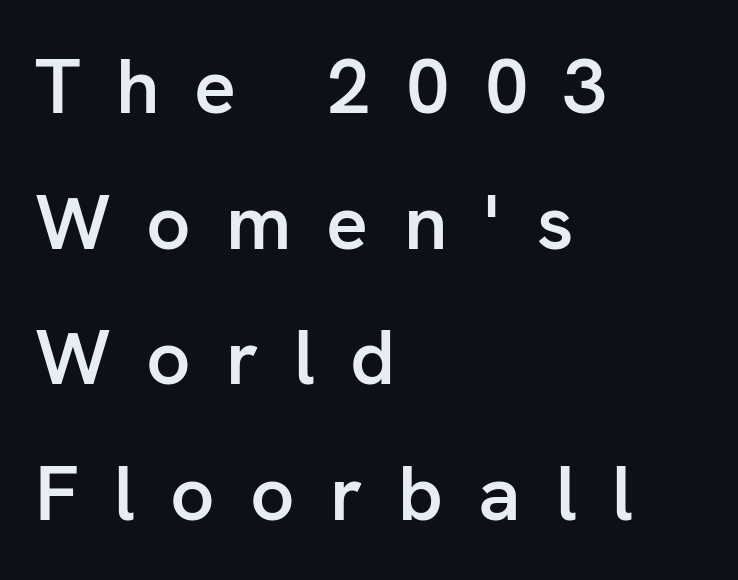
Which margin do the lines hug? The left one — the right edge is uneven. No feet cap the strokes, marking this as sans-serif type. Each letter keeps its own natural width here, so spacing adapts to shape. Ordinary non-slanted type is in use.
